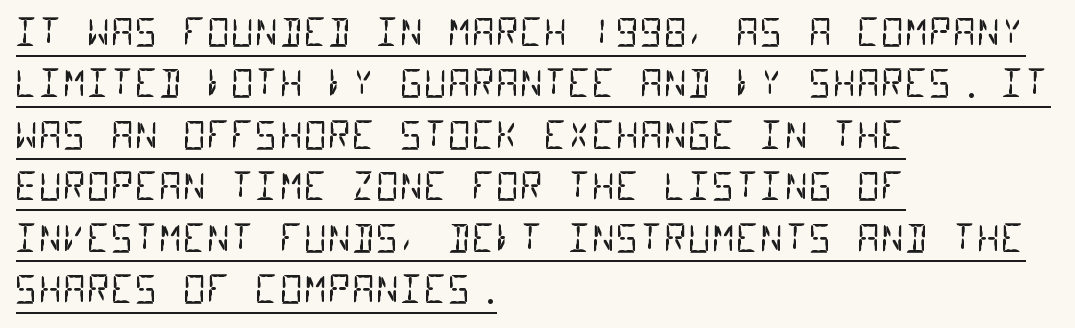
Q: Is the text bold? A: No.
Q: Is the typeface a serif or a sans-serif typeface? A: Sans-serif.
Q: Is the text underlined? A: Yes.
Q: How is the paragraph aligned? A: Left-aligned.
Q: Is the spacing between letters normal or unusually wide? A: Normal.
Q: Is the spacing between lines tight, normal or loose? A: Normal.
Q: Width (condensed, normal, or wide)? A: Condensed.
Q: Stroke contrast? A: Low.
Q: x-height? A: Large.
Q: Monospaced? A: Yes.
